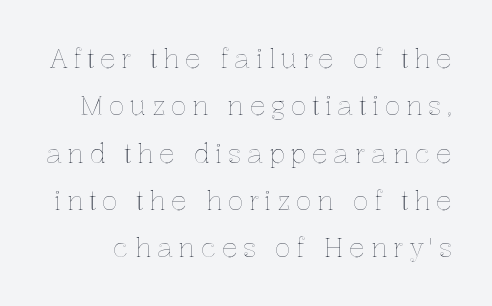
This rendering widens character spacing well past its baseline value. Glance below the letters and you will spot only blank space. The font's upright variant was chosen for this text.
